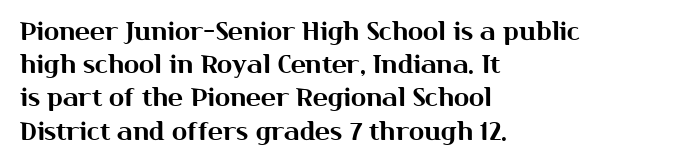
The image shows 25 px text type, upright; set left-aligned, normal line spacing (1.33x), normal letter spacing, not underlined.
